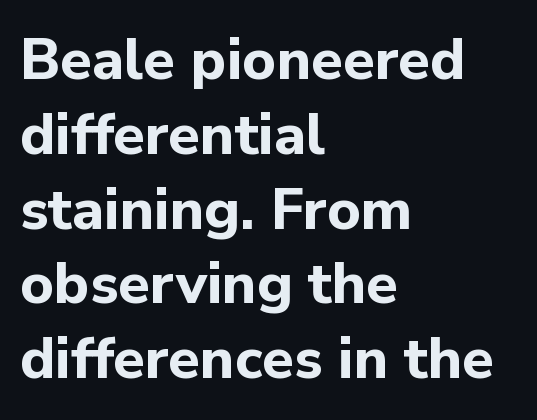
The image shows 58 px bold sans-serif type, upright; set left-aligned, normal line spacing (1.29x), normal letter spacing, not underlined; low stroke contrast and a medium x-height.
